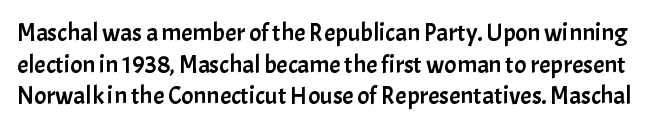
The image shows 25 px text type, upright; set normal line spacing (1.27x), normal letter spacing, not underlined.
